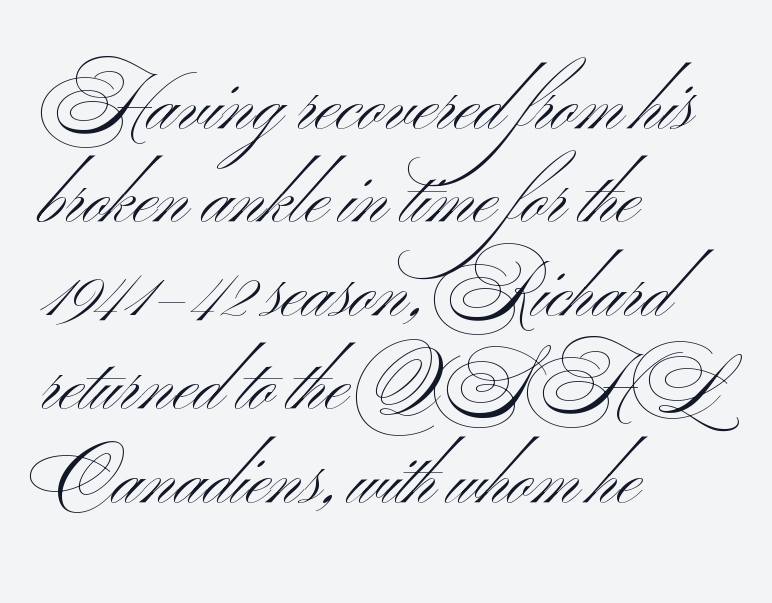
Q: Is the text bold? A: No.
Q: Is the text italic (slanted)? A: Yes.
Q: Is the typeface a serif or a sans-serif typeface? A: Sans-serif.
Q: Is the text underlined? A: No.
Q: How is the paragraph aligned? A: Left-aligned.
Q: Is the spacing between letters normal or unusually wide? A: Normal.
Q: Width (condensed, normal, or wide)? A: Wide.
Q: Stroke contrast? A: Medium.
Q: x-height? A: Small.
Q: Monospaced? A: No.
